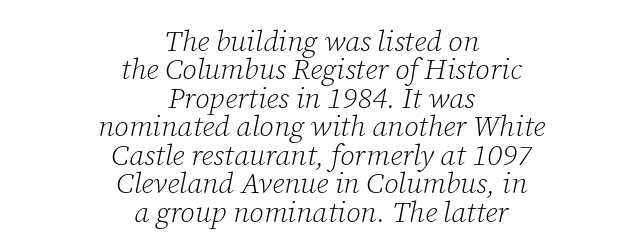
{"serif": "yes", "italic": "yes", "lean": "right", "slant_degrees": 12, "bold": "no", "weight": "light", "width": "normal", "stroke_contrast": "low", "x_height": "medium", "monospaced": "no", "underline": "no", "align": "center", "line_spacing": "tight", "line_spacing_ratio": 0.98, "letter_spacing": "normal", "letter_spacing_em": 0.0, "glyph_px": 29}
